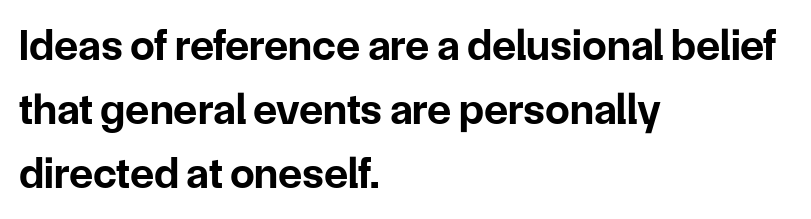
The image shows 44 px bold sans-serif type, upright; set left-aligned, normal line spacing (1.46x), normal letter spacing, not underlined; low stroke contrast and a medium x-height.
